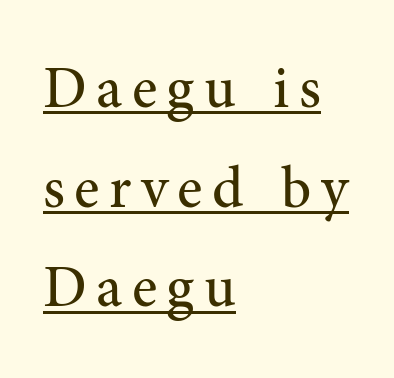
The cut favours lightness, reaching ordinary text weight at its darkest. A student would call this left alignment; a typographer would say flush left, rag right. Classification — serif. Students, observe the line beneath the letters — that is underlining. No italicization has been applied; the sample stays upright. Vertical spacing — default.
